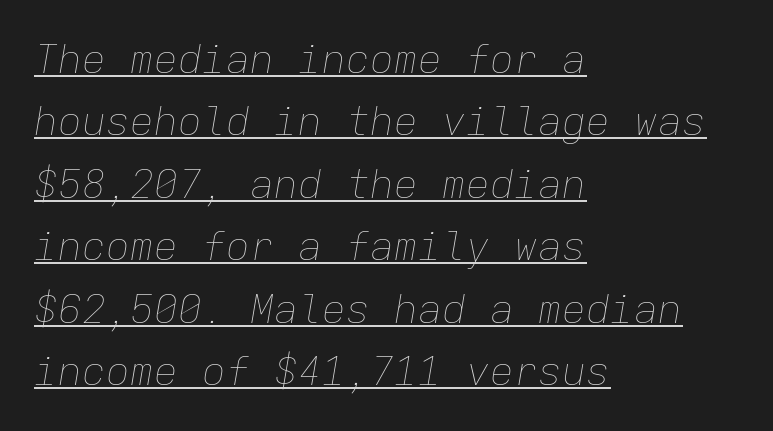
The image shows 40 px thin type, italic (leaning right), monospaced; set left-aligned, normal line spacing (1.56x), normal letter spacing, underlined; low stroke contrast and a medium x-height.
